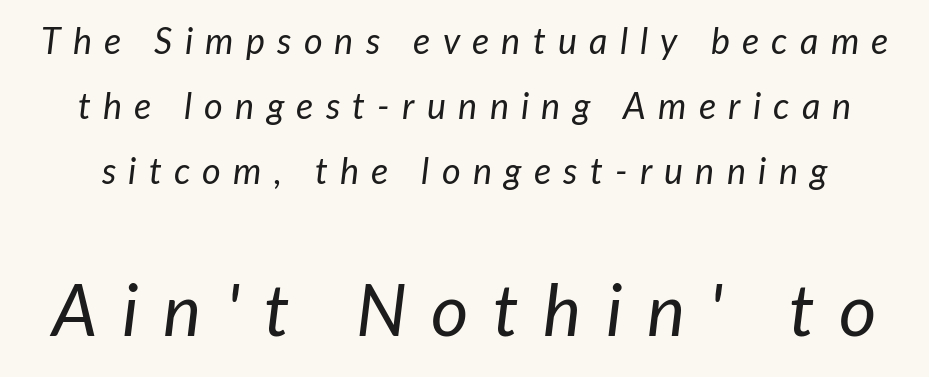
Q: Is the text bold? A: No.
Q: Is the text italic (slanted)? A: Yes, it leans right by about 7 degrees.
Q: Is the text underlined? A: No.
Q: Is the spacing between letters normal or unusually wide? A: Unusually wide.
Q: Which block of text is set in a larger size, the first (top) or the second (bottom)? A: The second (bottom) one.
Q: Width (condensed, normal, or wide)? A: Normal.
Q: Stroke contrast? A: Low.
Q: x-height? A: Medium.
Q: Monospaced? A: No.
